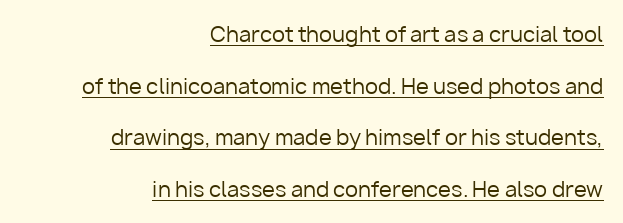
Q: Is the text bold? A: No.
Q: Is the text italic (slanted)? A: No, it is upright.
Q: Is the text underlined? A: Yes.
Q: How is the paragraph aligned? A: Right-aligned.
Q: Is the spacing between letters normal or unusually wide? A: Normal.
Q: Is the spacing between lines tight, normal or loose? A: Loose.
